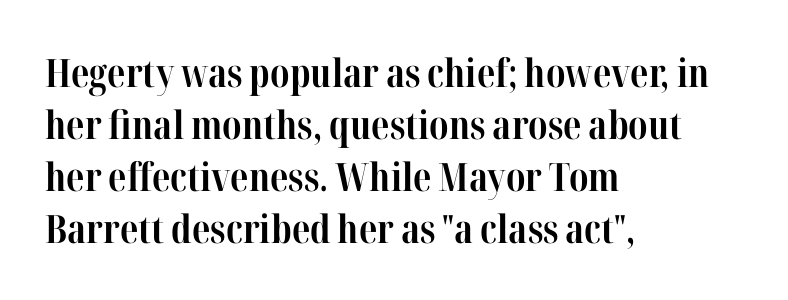
The image shows 39 px bold, condensed serif type, upright; set left-aligned, normal line spacing (1.33x), normal letter spacing, not underlined; high stroke contrast and a medium x-height.
